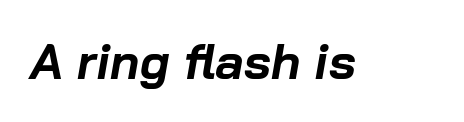
Unmarked baselines from the first word to the last. In terms of letterspacing, this is plain default setting. The face used here is proportionally spaced, like ordinary book or web type. The typography opts for an oblique posture over an upright one. Is the type bold? Yes — the strokes are clearly thick and heavy.
